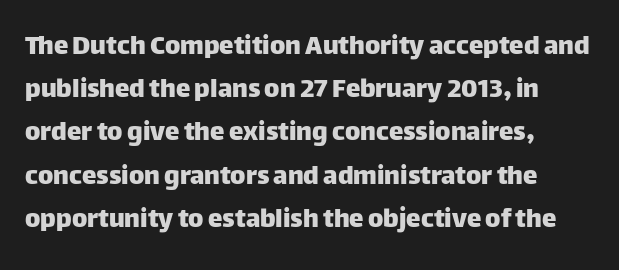
Q: Is the text italic (slanted)? A: No, it is upright.
Q: Is the typeface a serif or a sans-serif typeface? A: Sans-serif.
Q: Is the text underlined? A: No.
Q: How is the paragraph aligned? A: Left-aligned.
Q: Is the spacing between letters normal or unusually wide? A: Normal.
Q: Is the spacing between lines tight, normal or loose? A: Normal.
Q: Width (condensed, normal, or wide)? A: Normal.
Q: Stroke contrast? A: Low.
Q: x-height? A: Large.
Q: Monospaced? A: No.
